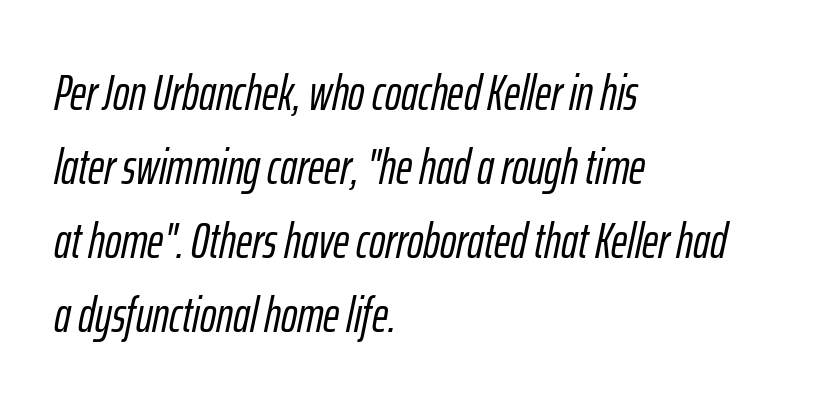
Q: Is the text italic (slanted)? A: Yes, it leans right by about 12 degrees.
Q: Is the text underlined? A: No.
Q: How is the paragraph aligned? A: Left-aligned.
Q: Is the spacing between letters normal or unusually wide? A: Normal.
Q: Is the spacing between lines tight, normal or loose? A: Normal.
Q: Width (condensed, normal, or wide)? A: Condensed.
Q: Stroke contrast? A: Low.
Q: x-height? A: Medium.
Q: Monospaced? A: No.
